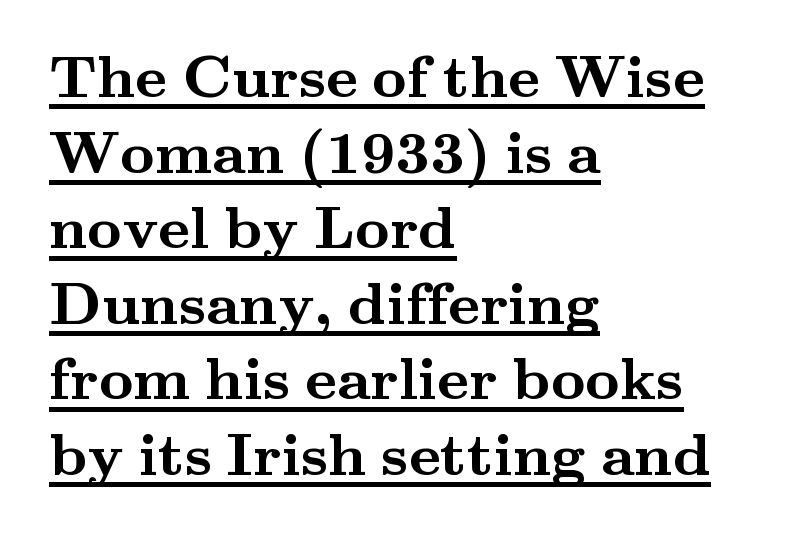
Short note: letters normally spaced. Posture: upright roman. Horizontally, the lines are justified to the leading edge only. In terms of weight, the rendering is a true, heavy bold. This sample uses a serif face.
